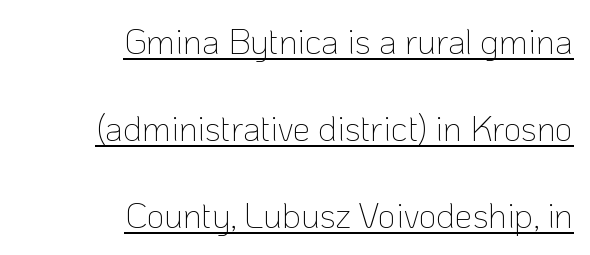
{"serif": "no", "italic": "no", "bold": "no", "weight": "thin", "width": "normal", "stroke_contrast": "low", "x_height": "medium", "monospaced": "no", "underline": "yes", "align": "right", "line_spacing": "loose", "line_spacing_ratio": 2.49, "letter_spacing": "normal", "letter_spacing_em": 0.0, "glyph_px": 35}
